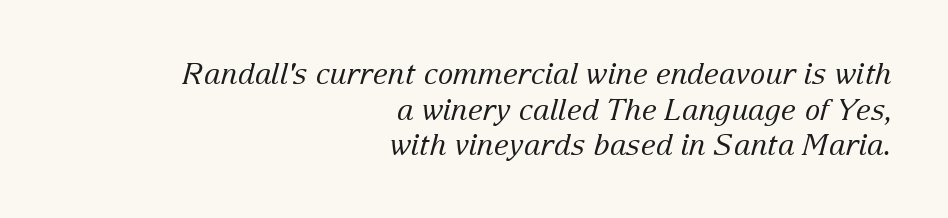
The image shows 29 px regular-weight serif type, italic (leaning right); set right-aligned, line spacing 1.23x, normal letter spacing, not underlined; low stroke contrast and a medium x-height.
